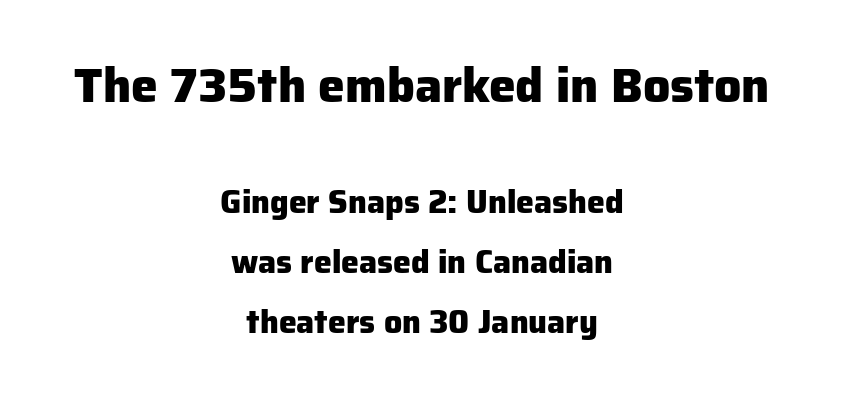
{"serif": "no", "italic": "no", "bold": "yes", "weight": "heavy", "width": "normal", "stroke_contrast": "low", "x_height": "medium", "monospaced": "no", "underline": "no", "align": "center", "line_spacing_ratio": 1.88, "letter_spacing": "normal", "letter_spacing_em": 0.0, "larger_block": "first", "size_ratio": 1.5, "glyph_px": 48}
